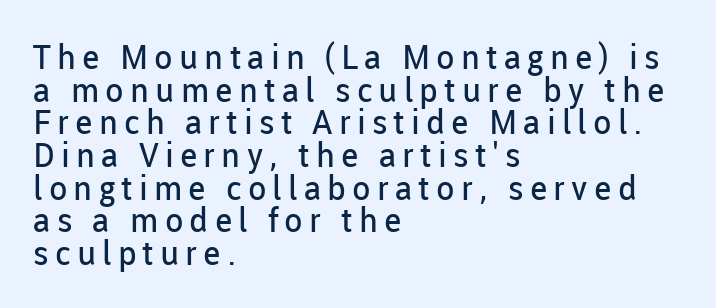
It's the straight-up-and-down kind of type. These lines are rendered in a variable-pitch font. Vertical spacing — tight. A typesetter would label this face a sans.
